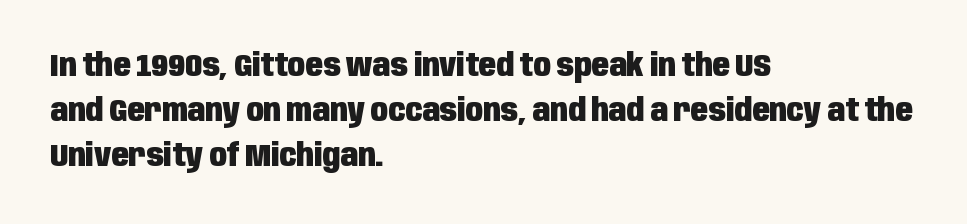
{"serif": "no", "italic": "no", "bold": "yes", "weight": "heavy", "width": "condensed", "stroke_contrast": "low", "x_height": "large", "monospaced": "no", "underline": "no", "align": "left", "line_spacing": "normal", "line_spacing_ratio": 1.4, "letter_spacing": "normal", "letter_spacing_em": 0.0, "glyph_px": 32}
